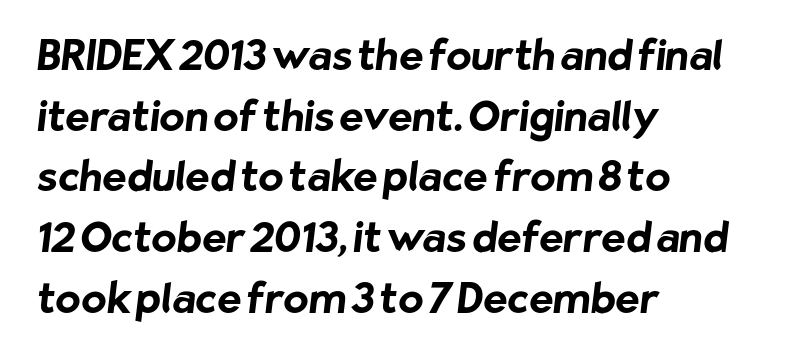
{"serif": "no", "bold": "yes", "weight": "bold", "width": "normal", "stroke_contrast": "low", "x_height": "medium", "monospaced": "no", "underline": "no", "align": "left", "line_spacing": "normal", "line_spacing_ratio": 1.48, "letter_spacing": "normal", "letter_spacing_em": 0.0, "glyph_px": 41}
